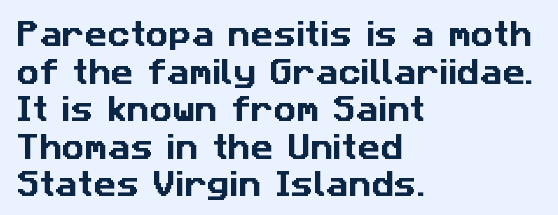
Q: Is the typeface a serif or a sans-serif typeface? A: Sans-serif.
Q: Is the text underlined? A: No.
Q: How is the paragraph aligned? A: Left-aligned.
Q: Is the spacing between letters normal or unusually wide? A: Normal.
Q: Is the spacing between lines tight, normal or loose? A: Normal.
Q: Width (condensed, normal, or wide)? A: Normal.
Q: Stroke contrast? A: Low.
Q: x-height? A: Medium.
Q: Monospaced? A: No.
